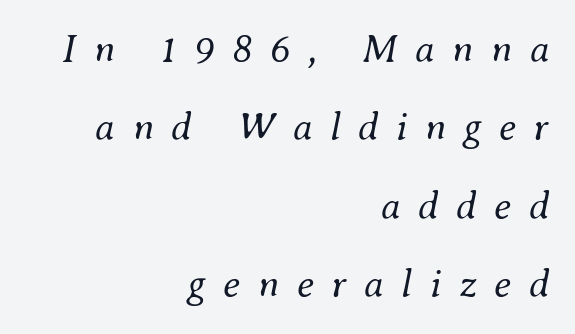
Q: Is the text bold? A: No.
Q: Is the text italic (slanted)? A: Yes, it leans right by about 8 degrees.
Q: Is the text underlined? A: No.
Q: How is the paragraph aligned? A: Right-aligned.
Q: Is the spacing between letters normal or unusually wide? A: Unusually wide.
Q: Is the spacing between lines tight, normal or loose? A: Loose.
Q: Width (condensed, normal, or wide)? A: Normal.
Q: Stroke contrast? A: Medium.
Q: x-height? A: Small.
Q: Monospaced? A: No.
